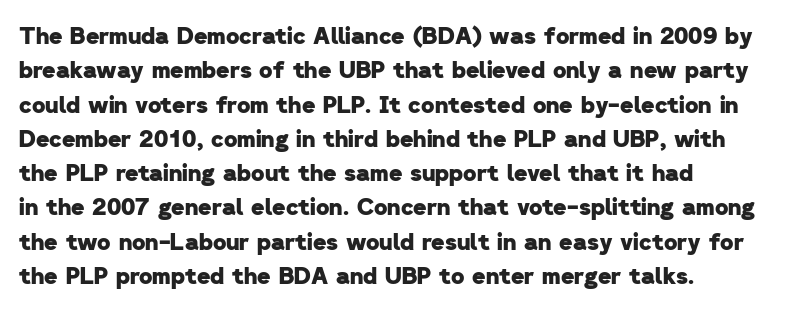
Q: Is the text bold? A: Yes.
Q: Is the text underlined? A: No.
Q: Is the spacing between letters normal or unusually wide? A: Normal.
Q: Is the spacing between lines tight, normal or loose? A: Normal.
